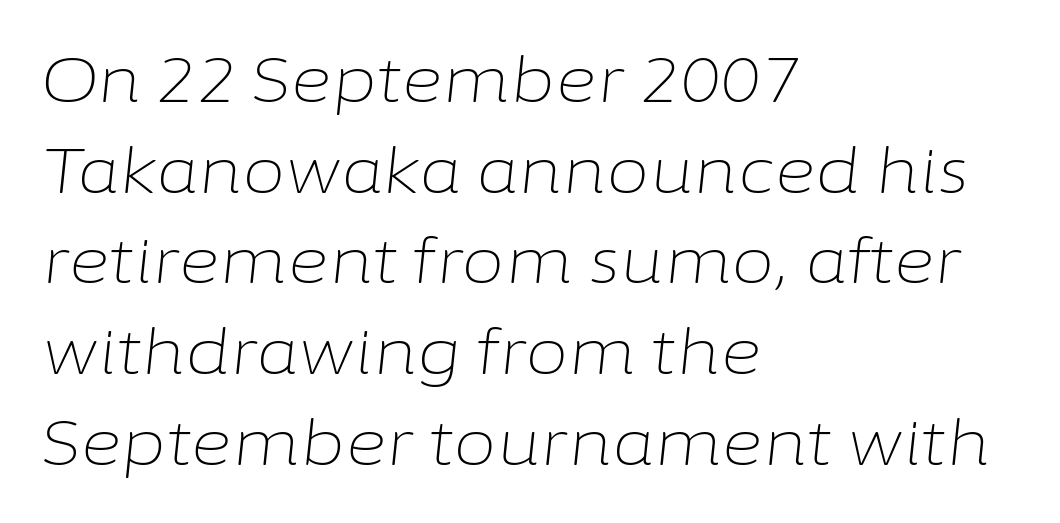
{"italic": "yes", "lean": "right", "slant_degrees": 6, "bold": "no", "weight": "light", "width": "normal", "stroke_contrast": "low", "x_height": "medium", "monospaced": "no", "underline": "no", "align": "left", "line_spacing": "normal", "line_spacing_ratio": 1.44, "letter_spacing": "normal", "letter_spacing_em": 0.0, "glyph_px": 63}
